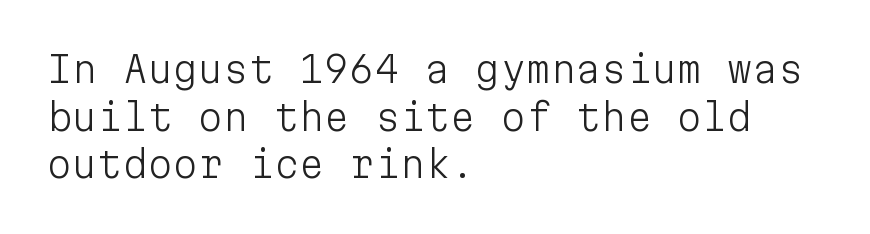
{"serif": "no", "italic": "no", "bold": "no", "weight": "light", "width": "normal", "stroke_contrast": "low", "x_height": "medium", "monospaced": "yes", "underline": "no", "align": "left", "line_spacing": "normal", "line_spacing_ratio": 1.32, "letter_spacing": "normal", "letter_spacing_em": 0.0, "glyph_px": 36}
